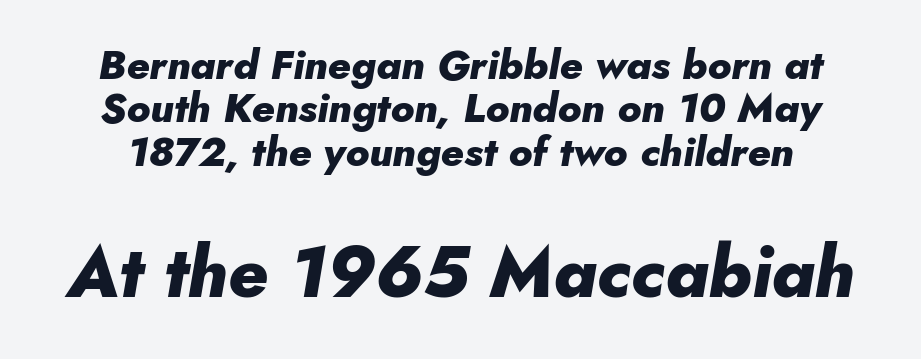
{"italic": "yes", "lean": "right", "slant_degrees": 10, "bold": "yes", "weight": "heavy", "width": "normal", "stroke_contrast": "low", "x_height": "small", "monospaced": "no", "underline": "no", "align": "center", "line_spacing": "tight", "line_spacing_ratio": 1.06, "letter_spacing": "normal", "letter_spacing_em": 0.0, "larger_block": "second", "size_ratio": 1.73, "glyph_px": 71}
